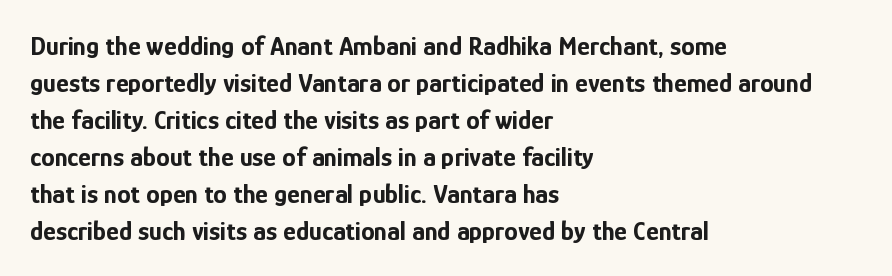
Every character sits straight up, as roman type does. Words appear dense and cohesive because spacing is normal. On the weight axis this lands at bold, roughly 700. In terms of leading, this rendering sits right in the middle.
